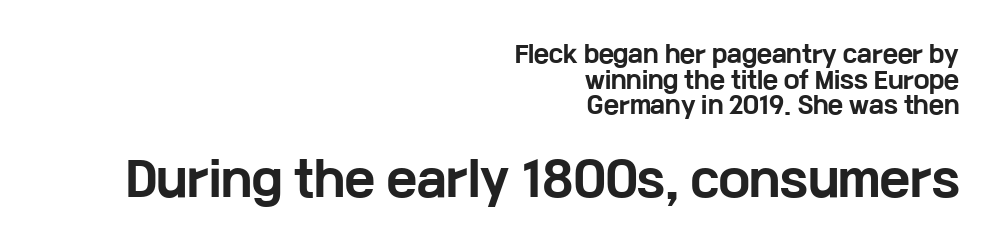
The image shows 46 px bold, wide sans-serif type, upright; set right-aligned, tight line spacing (1.11x), normal letter spacing, not underlined; the second (bottom) block is 2.0x larger; low stroke contrast and a medium x-height.
